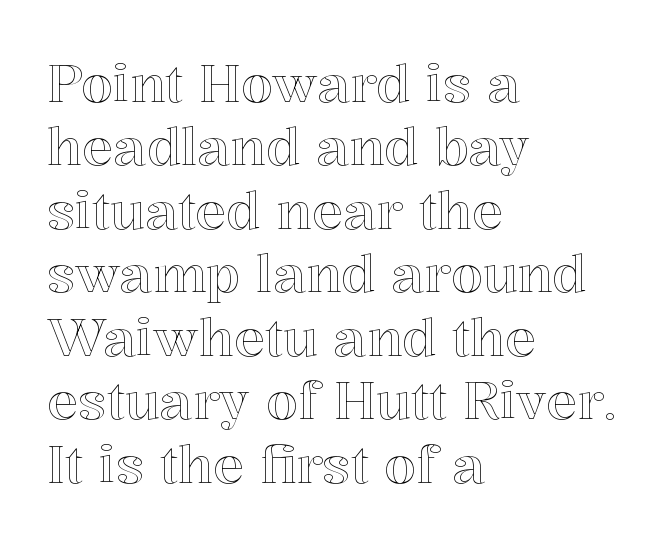
The image shows 52 px text type, upright; set left-aligned, line spacing 1.22x, normal letter spacing, not underlined; a medium x-height.
